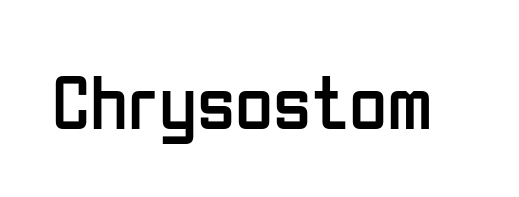
Letter spacing: default. Ascenders rise straight up at ninety degrees. Character widths vary here, with narrow letters taking less room than wide ones. The typeface has the unassuming heft of standard copy or less. The font family rendered here belongs to the sans-serif group.
